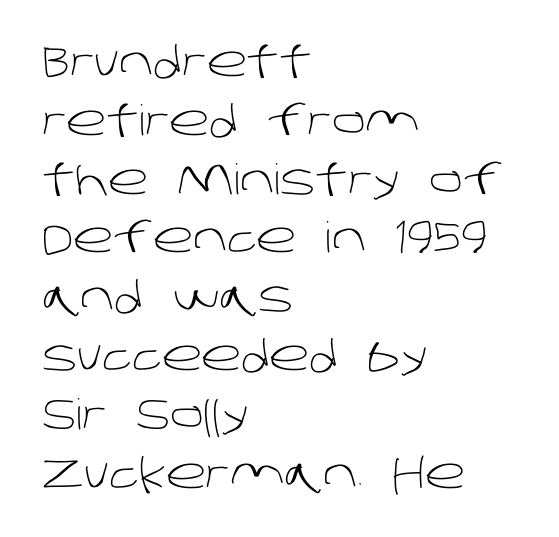
Q: Is the text bold? A: No.
Q: Is the typeface a serif or a sans-serif typeface? A: Sans-serif.
Q: Is the text underlined? A: No.
Q: How is the paragraph aligned? A: Left-aligned.
Q: Is the spacing between letters normal or unusually wide? A: Normal.
Q: Is the spacing between lines tight, normal or loose? A: Normal.
Q: Width (condensed, normal, or wide)? A: Normal.
Q: Stroke contrast? A: Low.
Q: x-height? A: Large.
Q: Monospaced? A: No.
